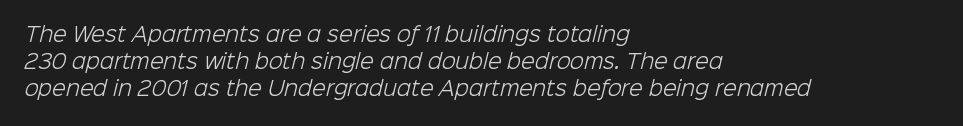
Glyph-to-glyph distance matches everyday printed text. The gap between lines stays unmarked. Vertical stems look standard width or narrower in stroke. The passage shown stacks its lines at a standard gap. The compositor pushed each line to the left boundary.
